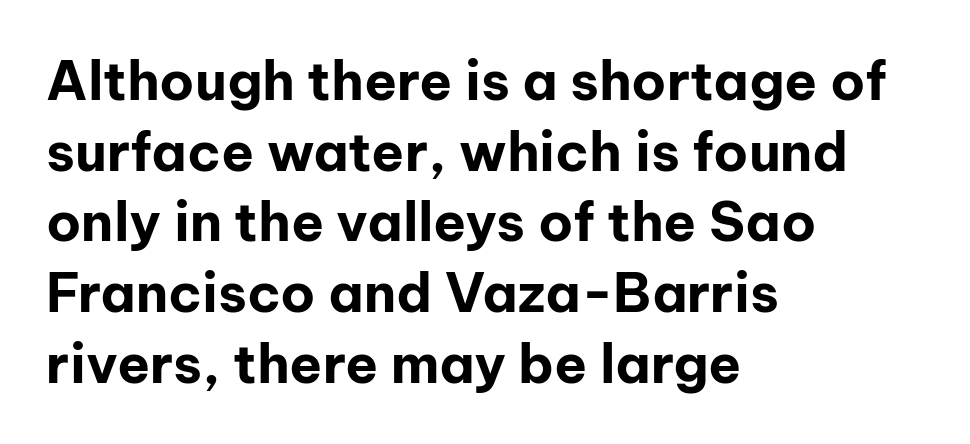
Tall strokes in this sample are plumb rather than angled. Line starts are locked; line ends wander. There is no visible air inserted between adjacent glyphs. Interline gaps are of average width in this sample. You can tell from the bare stems that sans-serif type was used.
